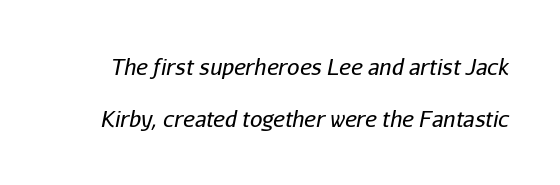
{"italic": "yes", "lean": "right", "slant_degrees": 11, "bold": "no", "underline": "no", "line_spacing": "loose", "line_spacing_ratio": 2.38, "letter_spacing": "normal", "letter_spacing_em": 0.0, "glyph_px": 22}
